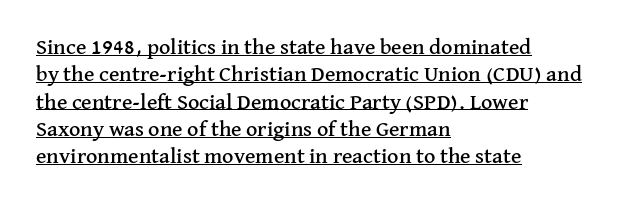
Q: Is the text italic (slanted)? A: No, it is upright.
Q: Is the text underlined? A: Yes.
Q: How is the paragraph aligned? A: Left-aligned.
Q: Is the spacing between letters normal or unusually wide? A: Normal.
